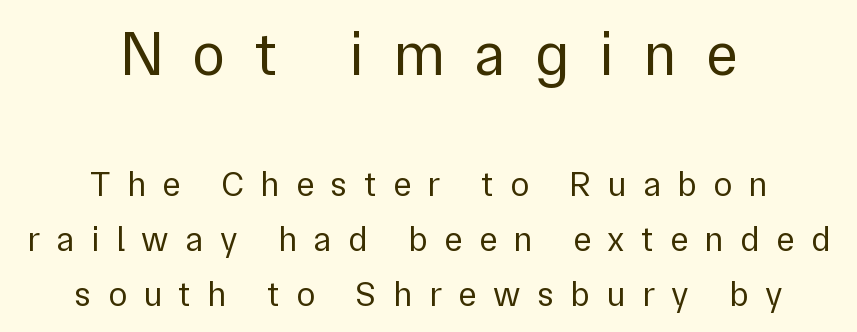
{"serif": "no", "italic": "no", "bold": "no", "weight": "regular", "width": "normal", "stroke_contrast": "low", "x_height": "medium", "monospaced": "no", "underline": "no", "align": "center", "line_spacing": "normal", "line_spacing_ratio": 1.56, "letter_spacing": "wide", "letter_spacing_em": 0.47, "larger_block": "first", "size_ratio": 1.77, "glyph_px": 62}
